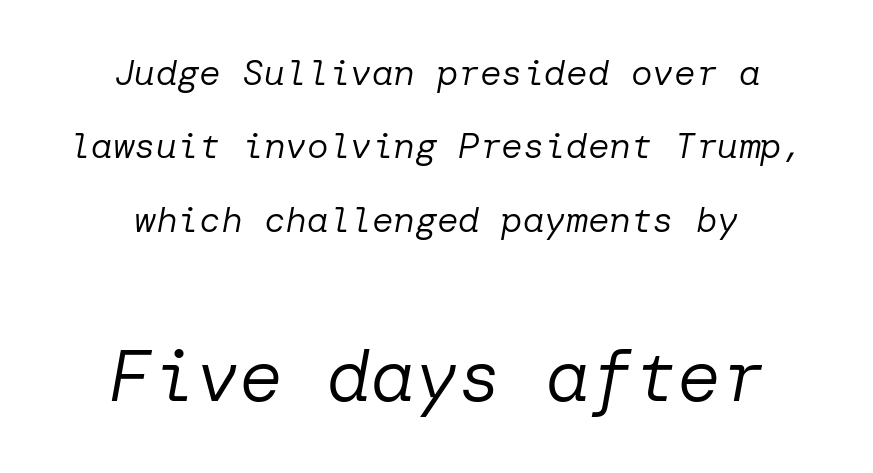
A clean baseline with only descenders dipping below it. This is oblique type, the kind used for emphasis or titles. Airy leading. The font sits on the lighter half of the weight spectrum, regular included. The paragraph shown floats in the horizontal middle. The face used here is rendered with its standard letterfit.
